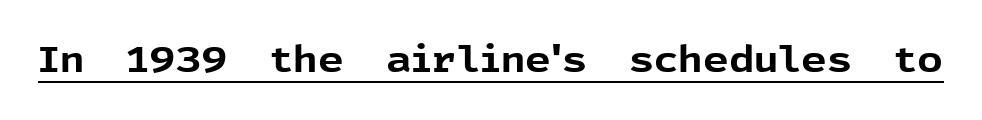
The image shows 36 px bold sans-serif type, upright; set normal letter spacing, underlined; a medium x-height.
